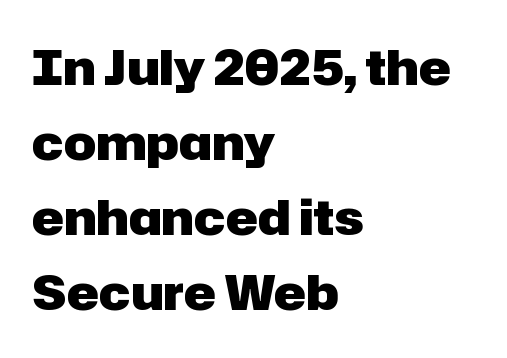
{"serif": "no", "italic": "no", "bold": "yes", "weight": "heavy", "width": "normal", "stroke_contrast": "low", "x_height": "medium", "monospaced": "no", "underline": "no", "align": "left", "line_spacing": "normal", "line_spacing_ratio": 1.56, "letter_spacing": "normal", "letter_spacing_em": 0.0, "glyph_px": 48}
